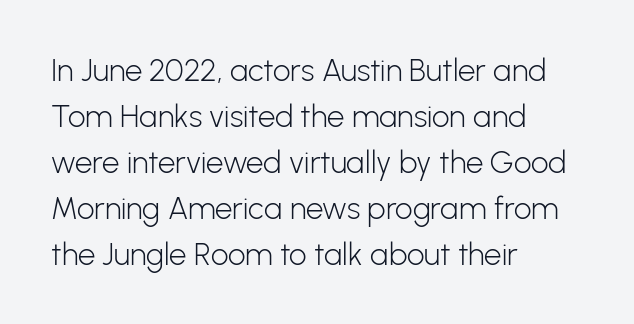
The image shows 31 px light sans-serif type, upright; set left-aligned, normal line spacing (1.48x), normal letter spacing, not underlined; low stroke contrast and a medium x-height.
